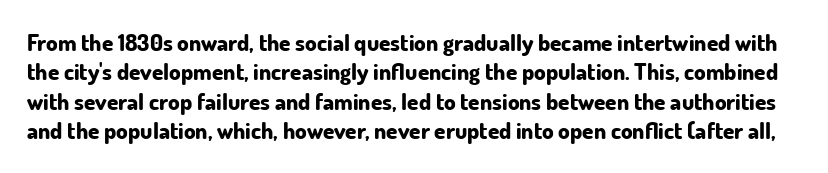
The image shows 23 px bold type, upright; set normal line spacing (1.28x), normal letter spacing, not underlined.
